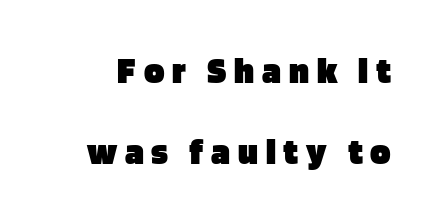
The image shows 38 px heavy sans-serif type, upright; set loose line spacing (2.12x), unusually wide letter spacing (+0.21 em), not underlined; low stroke contrast and a large x-height.
